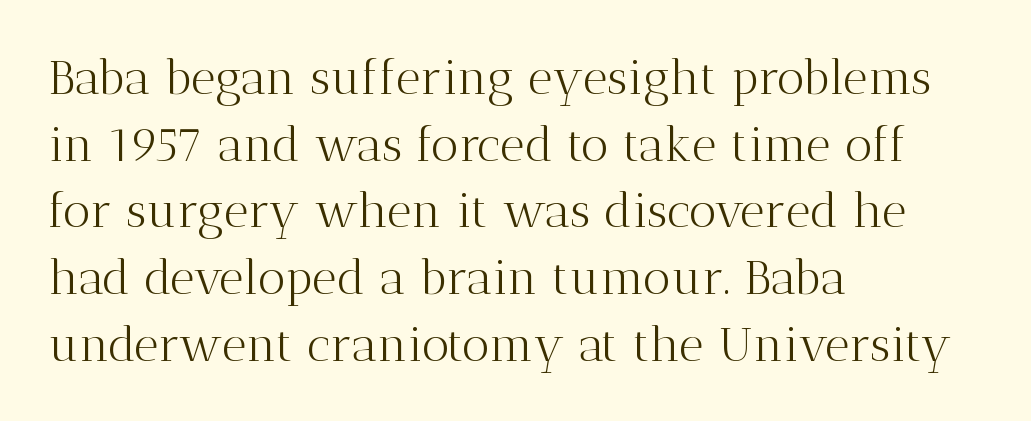
Q: Is the text bold? A: No.
Q: Is the text italic (slanted)? A: No, it is upright.
Q: Is the typeface a serif or a sans-serif typeface? A: Serif.
Q: Is the text underlined? A: No.
Q: How is the paragraph aligned? A: Left-aligned.
Q: Is the spacing between letters normal or unusually wide? A: Normal.
Q: Is the spacing between lines tight, normal or loose? A: Normal.
Q: Width (condensed, normal, or wide)? A: Normal.
Q: Stroke contrast? A: Medium.
Q: x-height? A: Medium.
Q: Monospaced? A: No.
